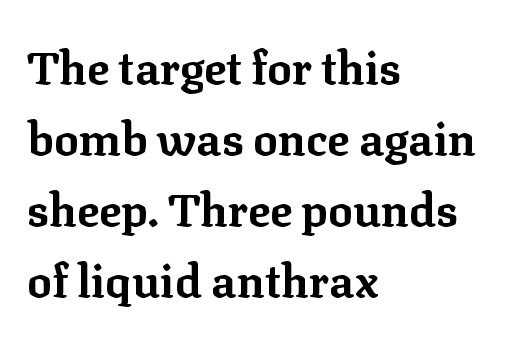
Plain, unruled lines of type. Style check: upright. The face used here is seriffed, in the tradition of book romans. Leading matches the norm, producing a regular column.
